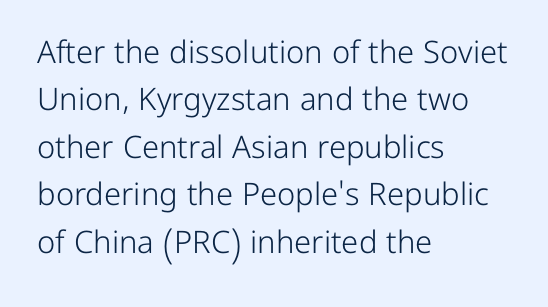
The space directly below the letters is spotless. Regular leading. The font sits on the lighter half of the weight spectrum, regular included. The letters stand straight up with perfectly vertical stems.
